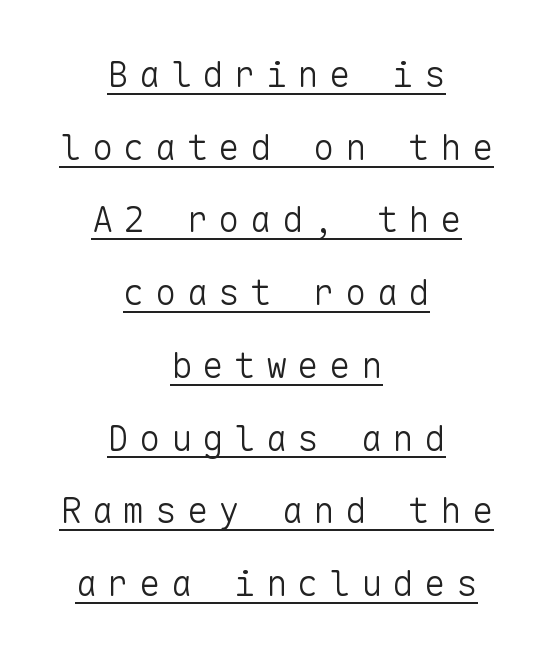
The typesetter chose a symmetrical, centered arrangement here. In terms of posture, this sample is upright. Nothing heavy about these letters — not bold at all. Like a heading marked for emphasis, these lines bear an underscore.
